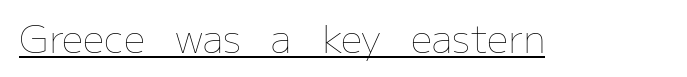
{"italic": "no", "bold": "no", "weight": "thin", "width": "normal", "stroke_contrast": "low", "x_height": "medium", "monospaced": "no", "underline": "yes", "letter_spacing": "normal", "letter_spacing_em": 0.0, "glyph_px": 38}
